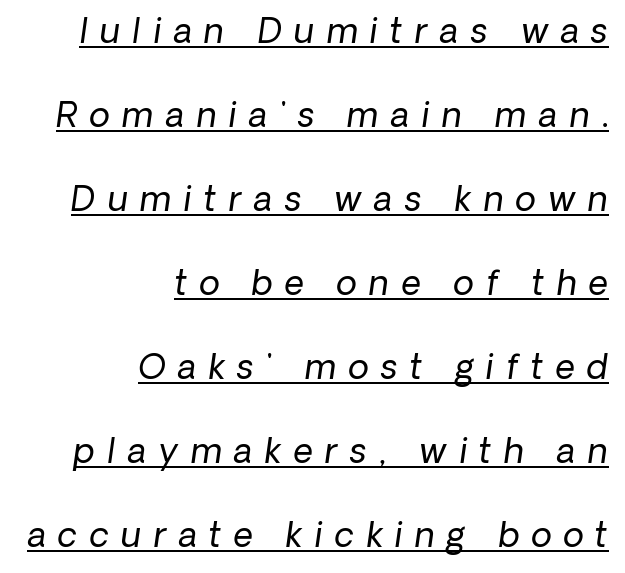
{"italic": "yes", "lean": "right", "slant_degrees": 8, "bold": "no", "weight": "regular", "width": "normal", "stroke_contrast": "low", "x_height": "medium", "monospaced": "no", "underline": "yes", "align": "right", "line_spacing": "loose", "line_spacing_ratio": 2.47, "letter_spacing": "wide", "letter_spacing_em": 0.36, "glyph_px": 34}
